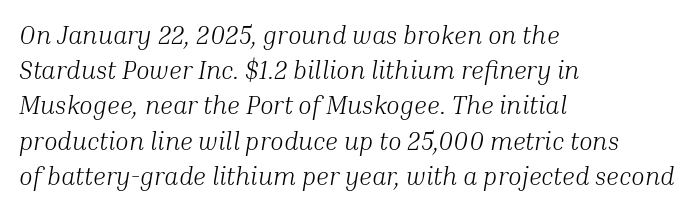
Standard letterfit; no display-style spreading of the glyphs. The face looks like a standard text weight, possibly lighter. Descenders are the only things crossing below the line. Regarding leading, the lines here are spaced in the standard way. All the whitespace from short lines collects on the right. The rendering applies a slant to the glyphs.
